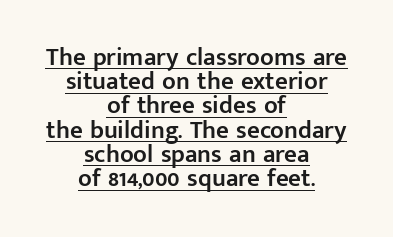
The image shows 25 px text type, upright; set centered, tight line spacing (0.97x), normal letter spacing, underlined.
